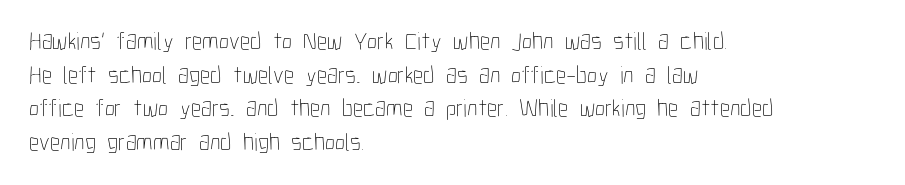
The image shows 25 px text type, upright; set left-aligned, normal line spacing (1.35x), normal letter spacing, not underlined.
